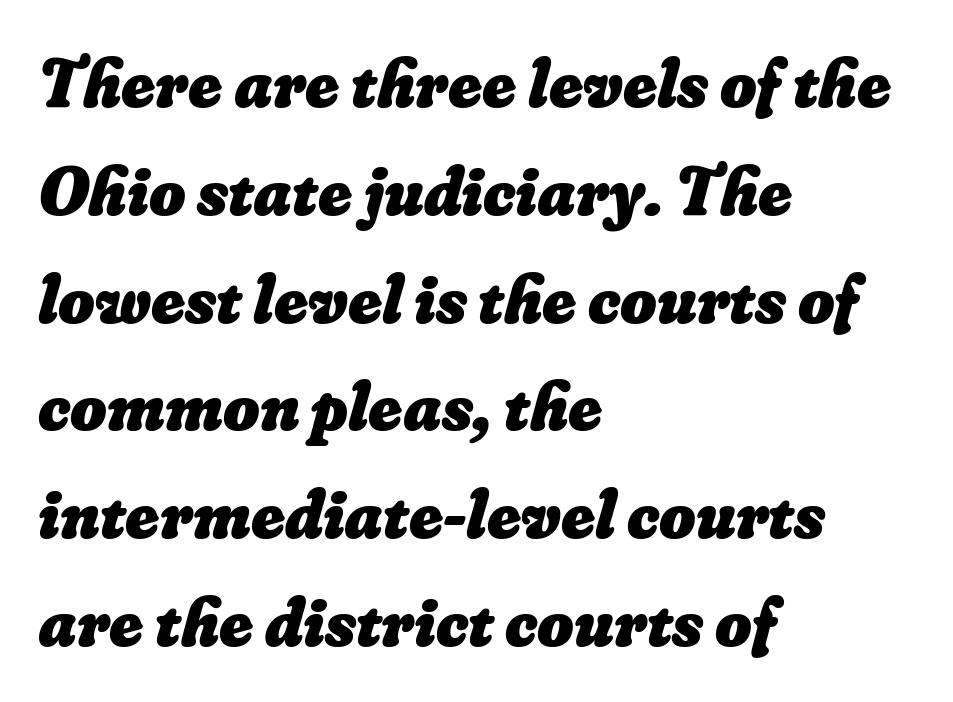
{"bold": "yes", "weight": "heavy", "width": "normal", "stroke_contrast": "low", "x_height": "small", "monospaced": "no", "underline": "no", "align": "left", "line_spacing": "normal", "line_spacing_ratio": 1.54, "letter_spacing": "normal", "letter_spacing_em": 0.0, "glyph_px": 70}
